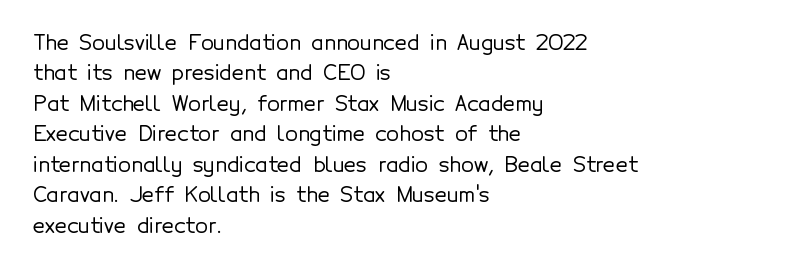
{"italic": "no", "underline": "no", "align": "left", "line_spacing": "normal", "line_spacing_ratio": 1.45, "letter_spacing": "normal", "letter_spacing_em": 0.0, "glyph_px": 21}
